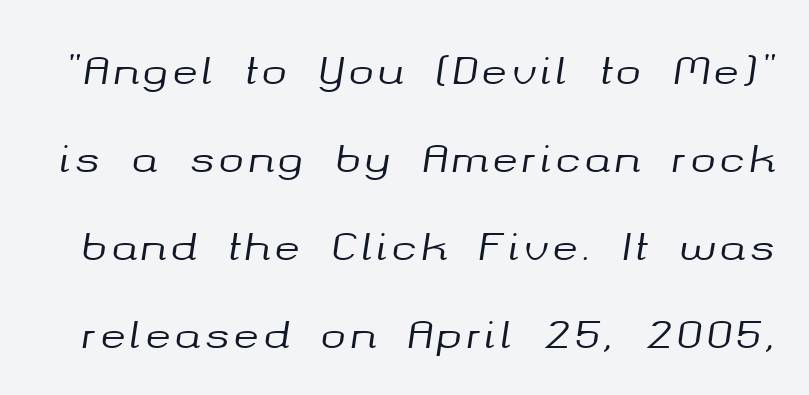
The image shows 38 px text type, italic (leaning right); set loose line spacing (2.32x), not underlined; medium stroke contrast and a medium x-height.
